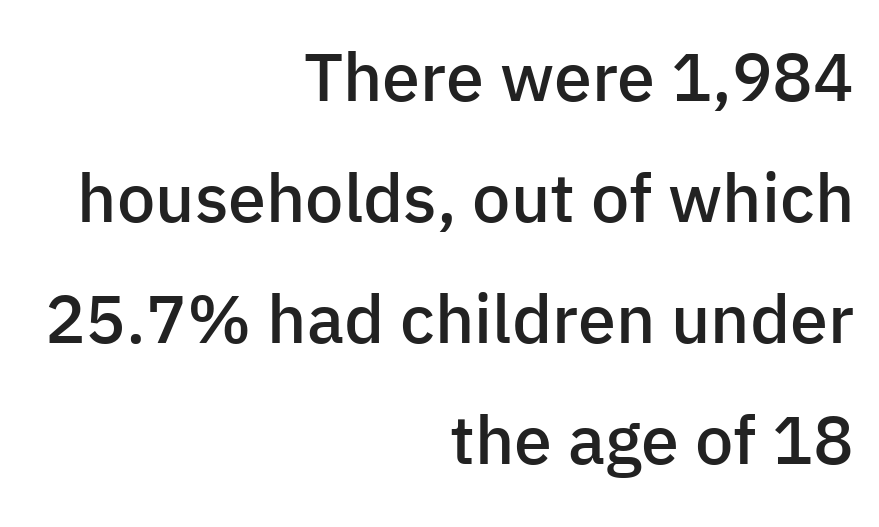
{"serif": "no", "italic": "no", "bold": "semi", "weight": "semibold", "width": "normal", "stroke_contrast": "low", "x_height": "medium", "monospaced": "no", "underline": "no", "align": "right", "line_spacing_ratio": 1.78, "letter_spacing": "normal", "letter_spacing_em": 0.0, "glyph_px": 68}
